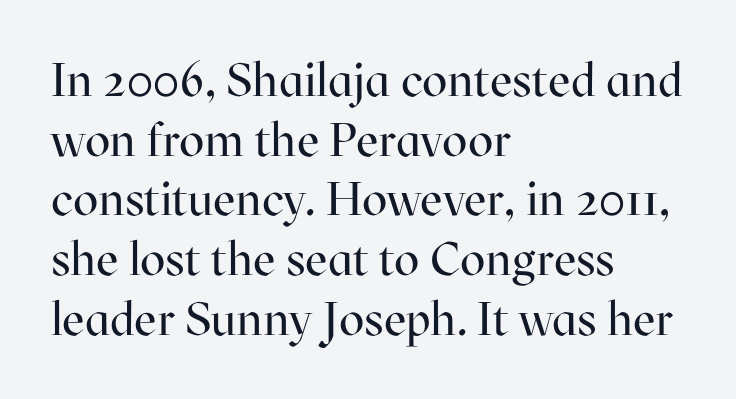
The image shows 47 px regular-weight serif type, upright; set left-aligned, normal line spacing (1.27x), normal letter spacing, not underlined; high stroke contrast and a medium x-height.
